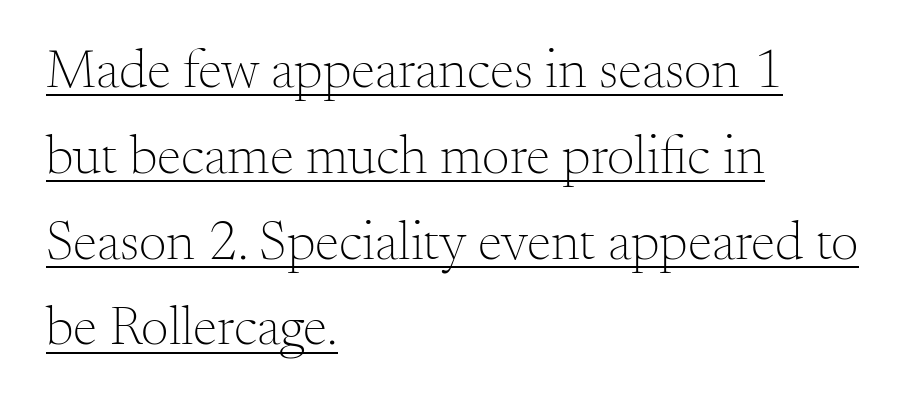
{"serif": "yes", "italic": "no", "bold": "no", "weight": "light", "width": "normal", "stroke_contrast": "medium", "x_height": "small", "monospaced": "no", "underline": "yes", "align": "left", "line_spacing": "normal", "line_spacing_ratio": 1.56, "letter_spacing": "normal", "letter_spacing_em": 0.0, "glyph_px": 55}
